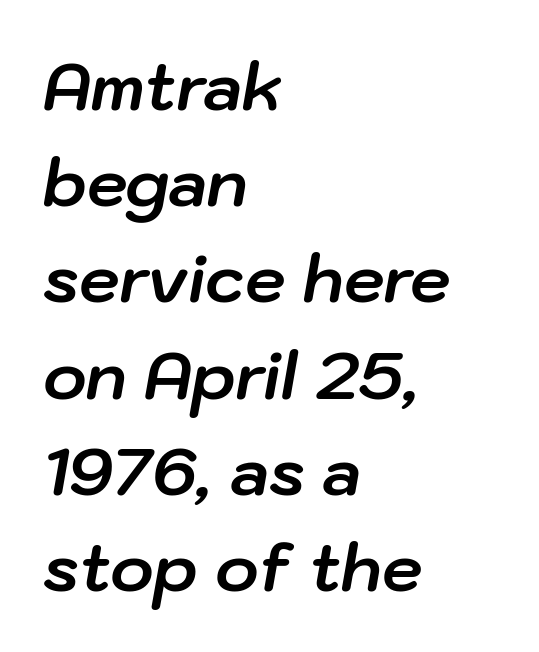
The image shows 65 px bold type, italic (leaning right); set left-aligned, normal line spacing (1.48x), normal letter spacing, not underlined; low stroke contrast and a medium x-height.
